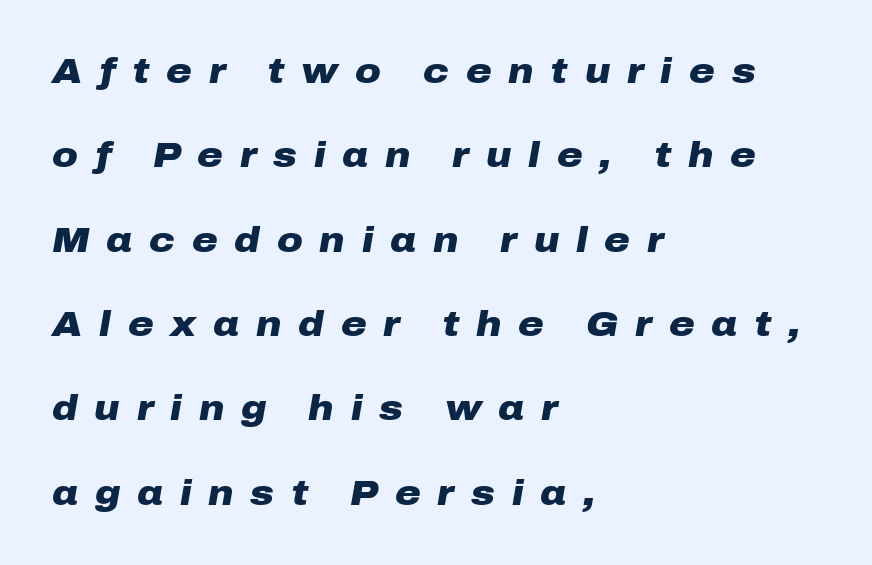
The image shows 35 px heavy, wide type, italic (leaning right); set left-aligned, loose line spacing (2.41x), unusually wide letter spacing (+0.48 em), not underlined; low stroke contrast and a medium x-height.
